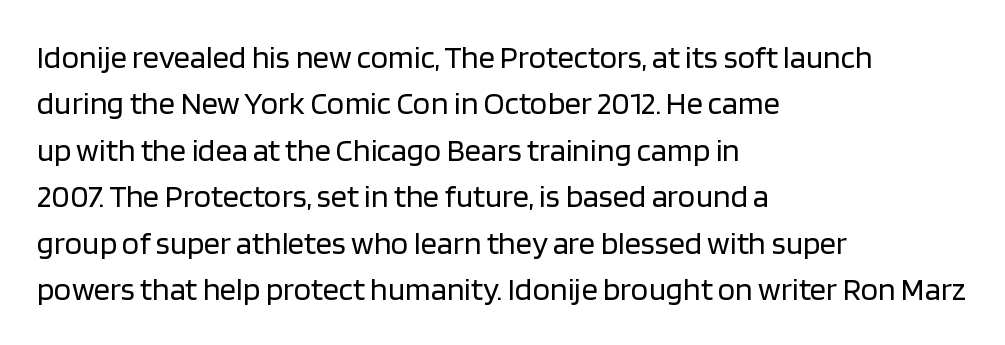
Q: Is the text bold? A: No.
Q: Is the text italic (slanted)? A: No, it is upright.
Q: Is the typeface a serif or a sans-serif typeface? A: Sans-serif.
Q: Is the text underlined? A: No.
Q: How is the paragraph aligned? A: Left-aligned.
Q: Is the spacing between letters normal or unusually wide? A: Normal.
Q: Is the spacing between lines tight, normal or loose? A: Normal.
Q: Width (condensed, normal, or wide)? A: Normal.
Q: Stroke contrast? A: Low.
Q: x-height? A: Large.
Q: Monospaced? A: No.
